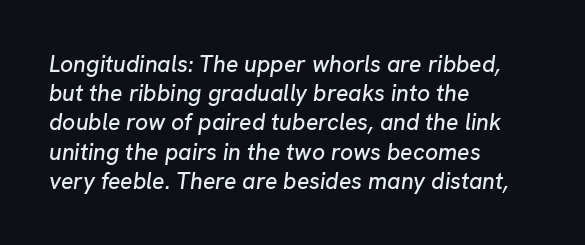
{"italic": "yes", "lean": "right", "slant_degrees": 8, "underline": "no", "align": "left", "line_spacing": "normal", "line_spacing_ratio": 1.27, "letter_spacing": "normal", "letter_spacing_em": 0.0, "glyph_px": 23}
